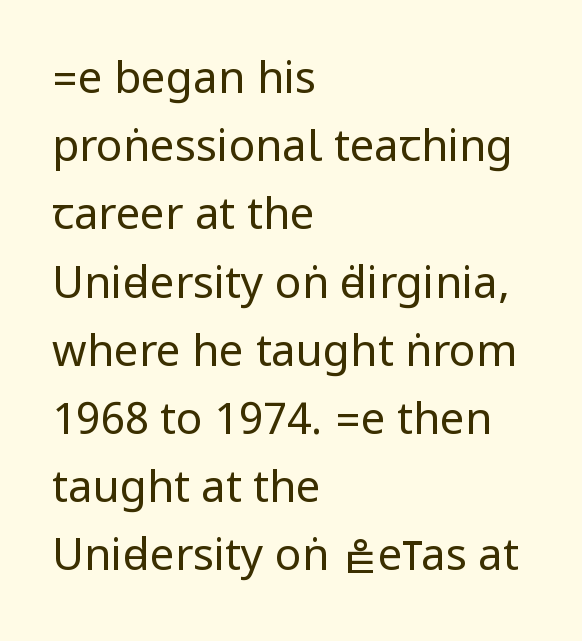
Q: Is the text bold? A: No.
Q: Is the text italic (slanted)? A: No, it is upright.
Q: Is the typeface a serif or a sans-serif typeface? A: Sans-serif.
Q: Is the text underlined? A: No.
Q: How is the paragraph aligned? A: Left-aligned.
Q: Is the spacing between letters normal or unusually wide? A: Normal.
Q: Is the spacing between lines tight, normal or loose? A: Normal.
Q: Width (condensed, normal, or wide)? A: Condensed.
Q: Stroke contrast? A: Low.
